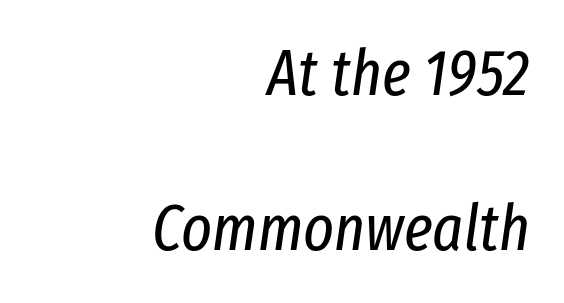
{"italic": "yes", "lean": "right", "slant_degrees": 8, "bold": "no", "weight": "regular", "width": "condensed", "stroke_contrast": "low", "x_height": "medium", "monospaced": "no", "underline": "no", "align": "right", "line_spacing": "loose", "line_spacing_ratio": 2.39, "letter_spacing": "normal", "letter_spacing_em": 0.0, "glyph_px": 65}
